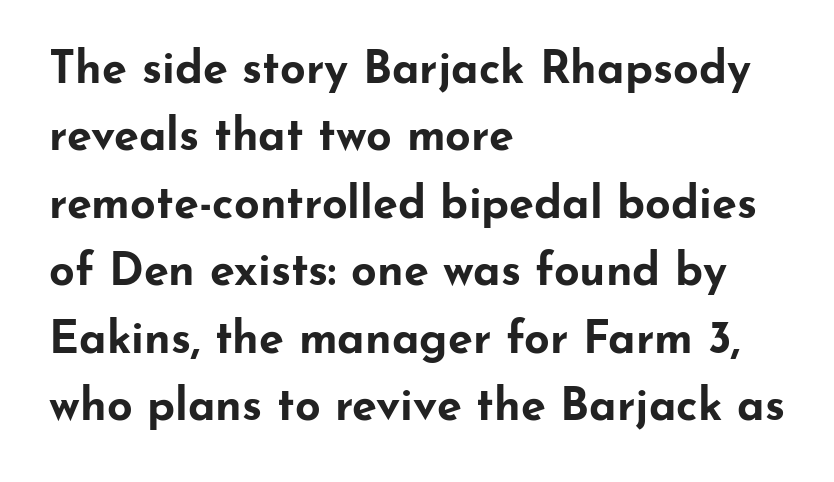
The strokes are fattened all the way to bold. These lines are composed in type without serifs. Regular leading. Nobody touched the tracking dial on this one. The rendering uses natural spacing where letterforms have individual widths.
